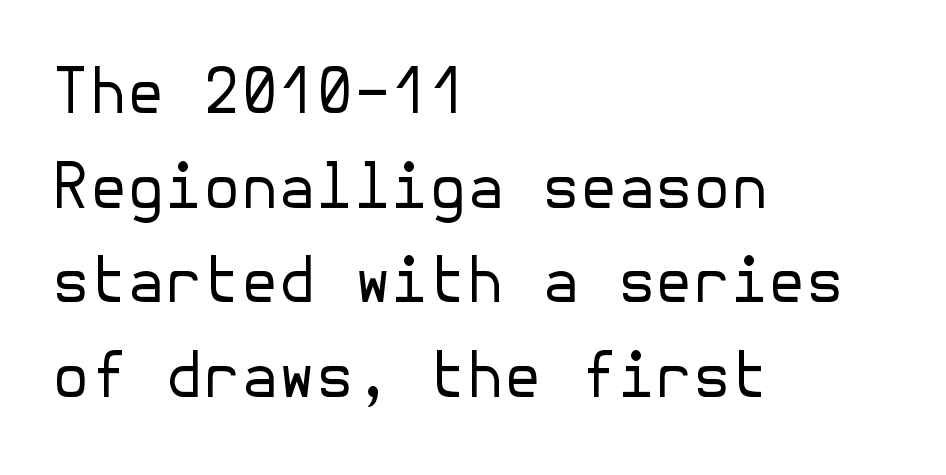
Q: Is the text bold? A: No.
Q: Is the text italic (slanted)? A: No, it is upright.
Q: Is the typeface a serif or a sans-serif typeface? A: Sans-serif.
Q: Is the text underlined? A: No.
Q: How is the paragraph aligned? A: Left-aligned.
Q: Is the spacing between letters normal or unusually wide? A: Normal.
Q: Is the spacing between lines tight, normal or loose? A: Normal.
Q: Width (condensed, normal, or wide)? A: Normal.
Q: Stroke contrast? A: Low.
Q: x-height? A: Medium.
